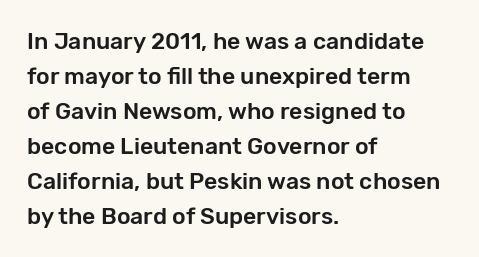
Left-aligned paragraph, ragged on the right. This sample uses an upright cut, with every glyph sitting square on the baseline. Only glyphs here, with clear space below each row. In terms of letterspacing, this is plain default setting. The line-height multiplier appears to be the usual default.
